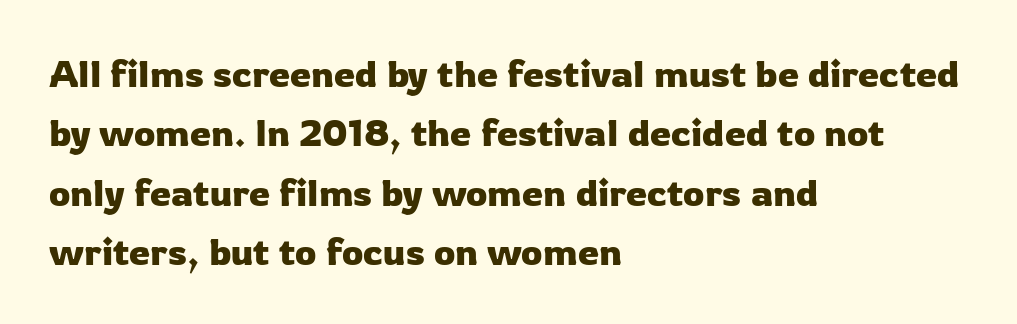
Unmarked baselines from the first word to the last. Serifs: no, the terminals of the letterforms are clean. Letter spacing: default. Left-aligned paragraph, ragged on the right. No italicization has been applied; the sample stays upright.
